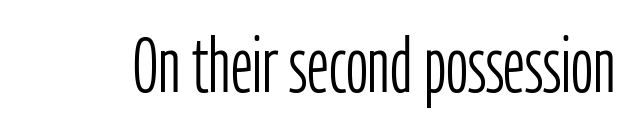
Q: Is the text bold? A: No.
Q: Is the text italic (slanted)? A: No, it is upright.
Q: Is the typeface a serif or a sans-serif typeface? A: Sans-serif.
Q: Is the text underlined? A: No.
Q: Is the spacing between letters normal or unusually wide? A: Normal.
Q: Width (condensed, normal, or wide)? A: Condensed.
Q: Stroke contrast? A: Low.
Q: x-height? A: Medium.
Q: Monospaced? A: No.
